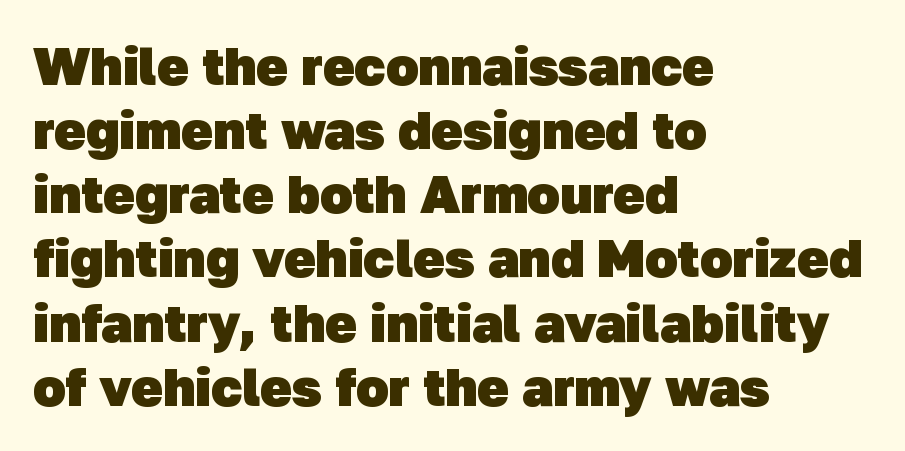
{"serif": "no", "bold": "yes", "weight": "heavy", "width": "normal", "stroke_contrast": "low", "x_height": "medium", "monospaced": "no", "underline": "no", "align": "left", "line_spacing_ratio": 1.21, "letter_spacing": "normal", "letter_spacing_em": 0.0, "glyph_px": 53}
